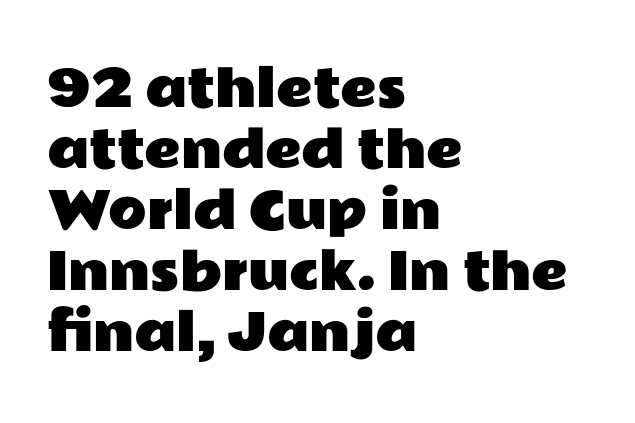
The image shows 50 px wide sans-serif type, upright; set left-aligned, line spacing 1.22x, normal letter spacing, not underlined; low stroke contrast and a medium x-height.
